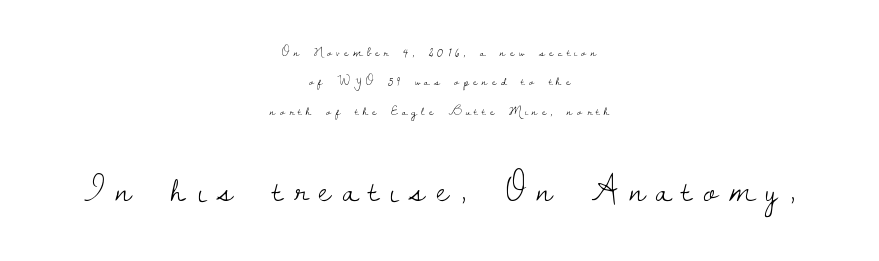
The image shows 38 px light serif type; set centered, loose line spacing (2.09x), unusually wide letter spacing (+0.3 em), not underlined; the second (bottom) block is 2.71x larger; low stroke contrast and a small x-height.
